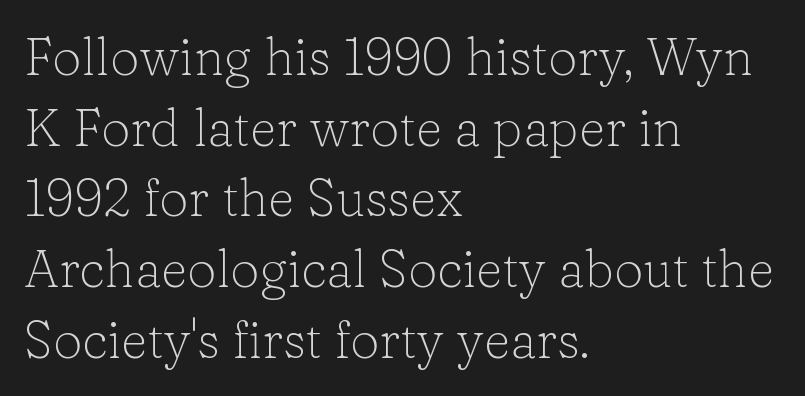
Q: Is the text bold? A: No.
Q: Is the text italic (slanted)? A: No, it is upright.
Q: Is the typeface a serif or a sans-serif typeface? A: Serif.
Q: Is the text underlined? A: No.
Q: How is the paragraph aligned? A: Left-aligned.
Q: Is the spacing between letters normal or unusually wide? A: Normal.
Q: Is the spacing between lines tight, normal or loose? A: Normal.
Q: Width (condensed, normal, or wide)? A: Normal.
Q: Stroke contrast? A: Low.
Q: x-height? A: Medium.
Q: Monospaced? A: No.
